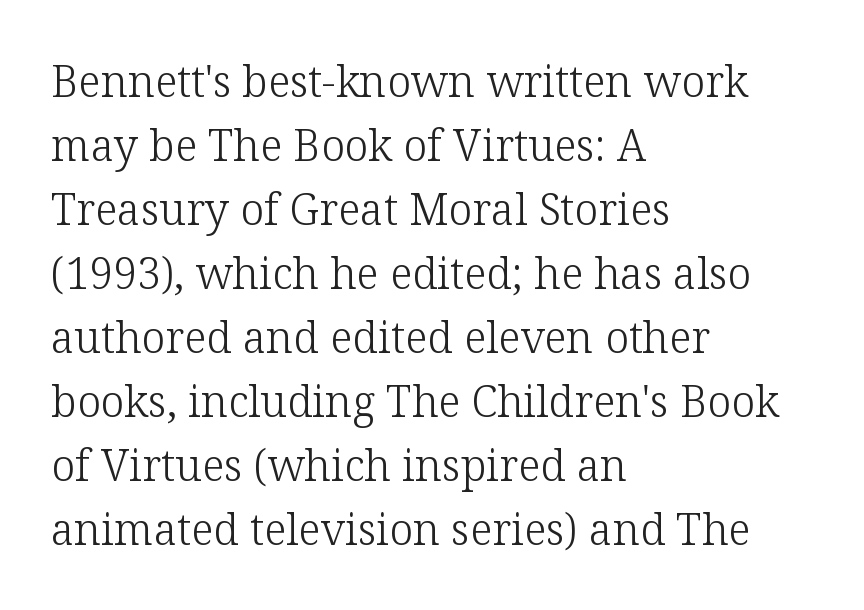
The image shows 43 px light serif type, upright; set left-aligned, normal line spacing (1.49x), normal letter spacing, not underlined; low stroke contrast and a medium x-height.
